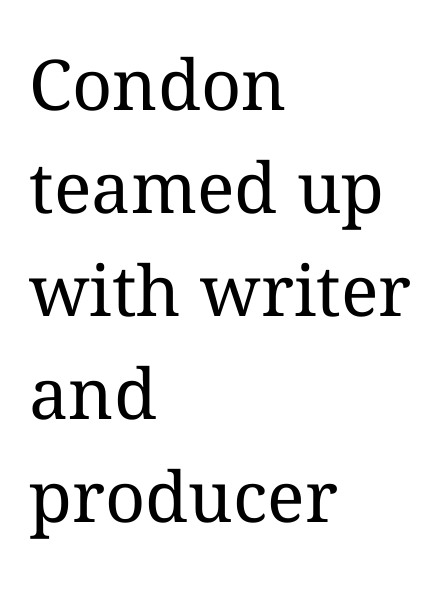
{"italic": "no", "bold": "no", "weight": "regular", "width": "normal", "stroke_contrast": "medium", "x_height": "medium", "monospaced": "no", "underline": "no", "align": "left", "line_spacing": "normal", "line_spacing_ratio": 1.47, "letter_spacing": "normal", "letter_spacing_em": 0.0, "glyph_px": 70}
